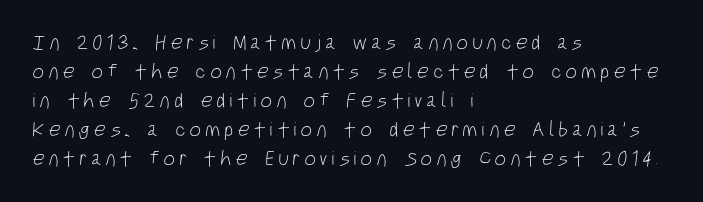
{"bold": "no", "underline": "no", "align": "left", "line_spacing": "normal", "line_spacing_ratio": 1.38, "glyph_px": 21}
